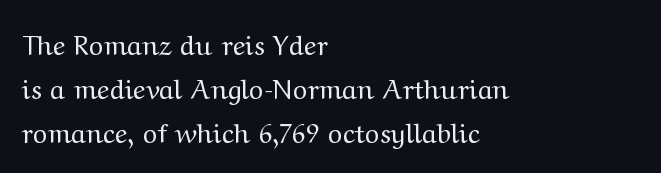
Q: Is the text bold? A: No.
Q: Is the text italic (slanted)? A: No, it is upright.
Q: Is the text underlined? A: No.
Q: How is the paragraph aligned? A: Left-aligned.
Q: Is the spacing between letters normal or unusually wide? A: Normal.
Q: Is the spacing between lines tight, normal or loose? A: Normal.
